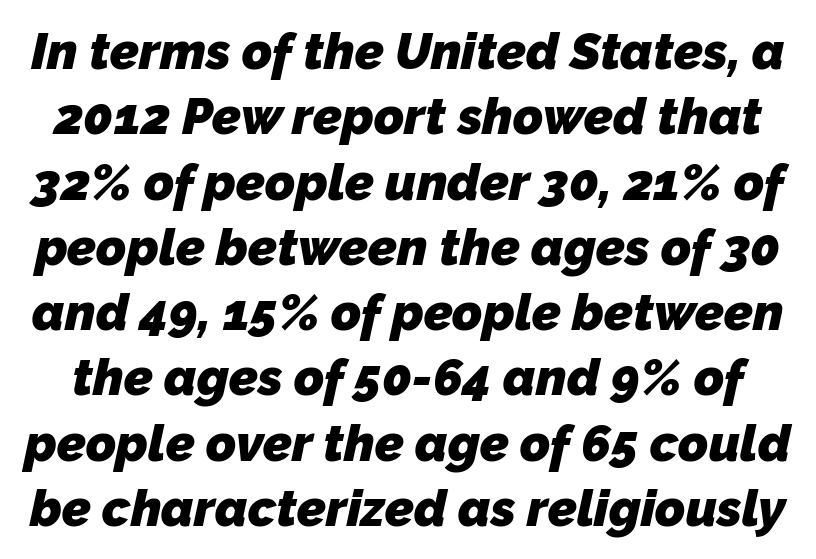
The image shows 51 px heavy sans-serif type; set normal line spacing (1.28x), normal letter spacing, not underlined; low stroke contrast and a medium x-height.
